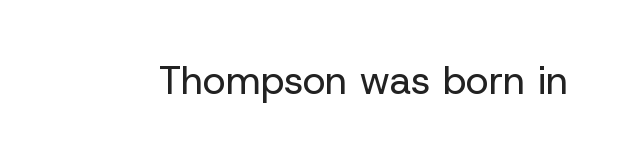
Q: Is the text bold? A: No.
Q: Is the text italic (slanted)? A: No, it is upright.
Q: Is the typeface a serif or a sans-serif typeface? A: Sans-serif.
Q: Is the text underlined? A: No.
Q: Is the spacing between letters normal or unusually wide? A: Normal.
Q: Width (condensed, normal, or wide)? A: Normal.
Q: Stroke contrast? A: Low.
Q: x-height? A: Medium.
Q: Monospaced? A: No.
